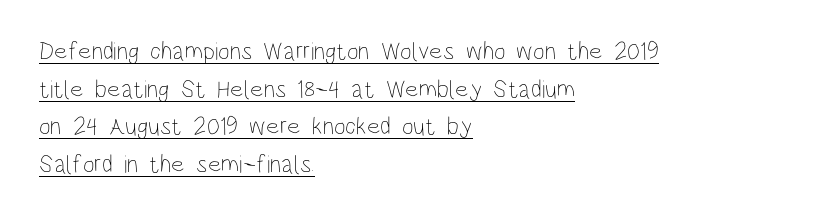
Notice how the stems are strictly vertical — no italics here. Weight: regular or lighter. The ragged edge is on the right, which tells us the setting is flush left. The rendered words wear a rule along their underside. Caption: standard tracking, unaltered. Notice how descenders clear the ascenders below comfortably — that's standard leading.
